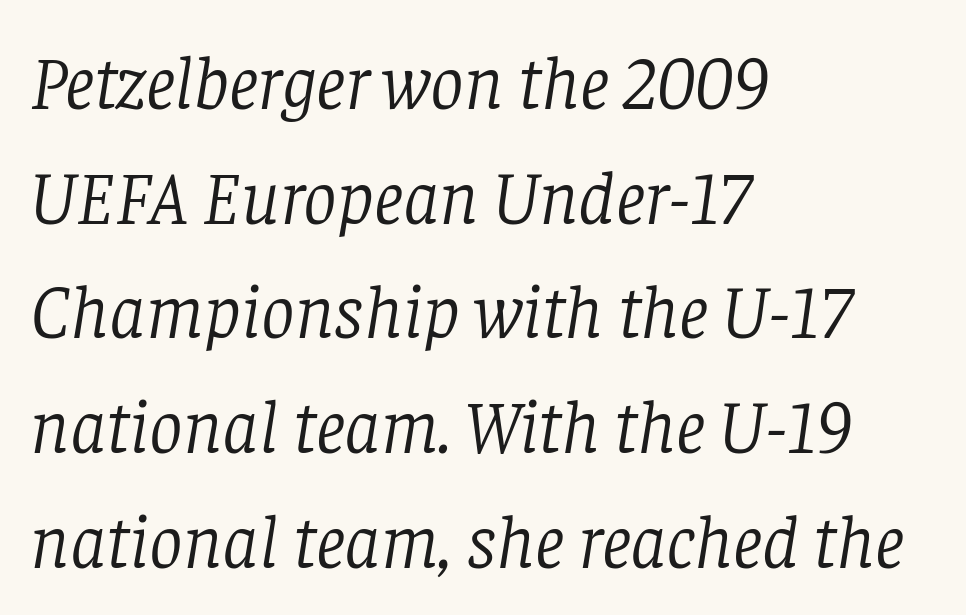
The image shows 75 px light serif type, italic (leaning right); set left-aligned, normal line spacing (1.53x), normal letter spacing, not underlined; low stroke contrast and a large x-height.
